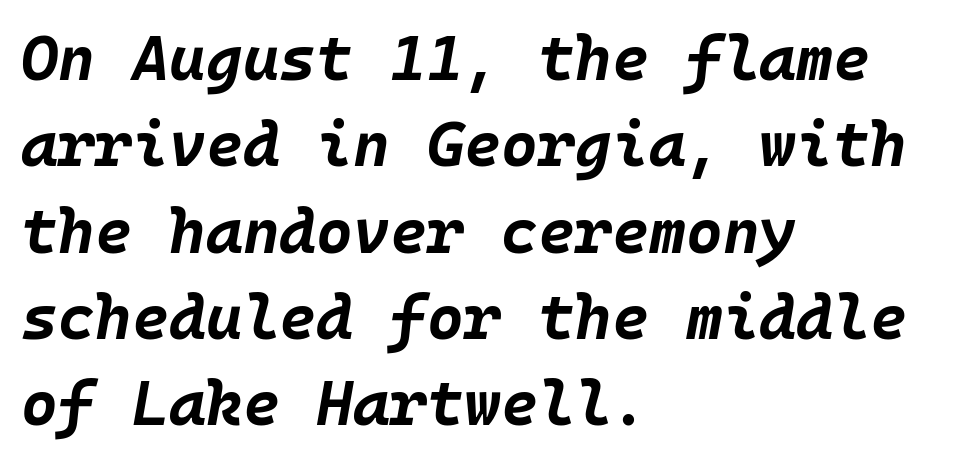
{"italic": "yes", "lean": "right", "slant_degrees": 10, "bold": "yes", "weight": "bold", "width": "normal", "stroke_contrast": "low", "x_height": "large", "underline": "no", "align": "left", "line_spacing": "normal", "line_spacing_ratio": 1.37, "letter_spacing": "normal", "letter_spacing_em": 0.0, "glyph_px": 63}
